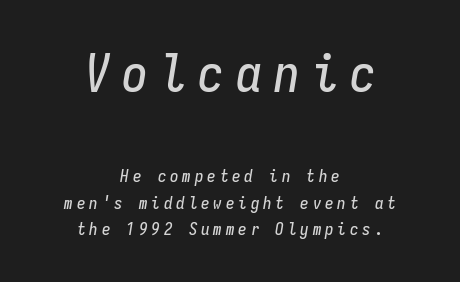
Q: Is the text italic (slanted)? A: Yes, it leans right by about 9 degrees.
Q: Is the text underlined? A: No.
Q: How is the paragraph aligned? A: Centered.
Q: Is the spacing between letters normal or unusually wide? A: Unusually wide.
Q: Is the spacing between lines tight, normal or loose? A: Normal.
Q: Which block of text is set in a larger size, the first (top) or the second (bottom)? A: The first (top) one.
Q: Width (condensed, normal, or wide)? A: Condensed.
Q: Stroke contrast? A: Low.
Q: x-height? A: Medium.
Q: Monospaced? A: Yes.
